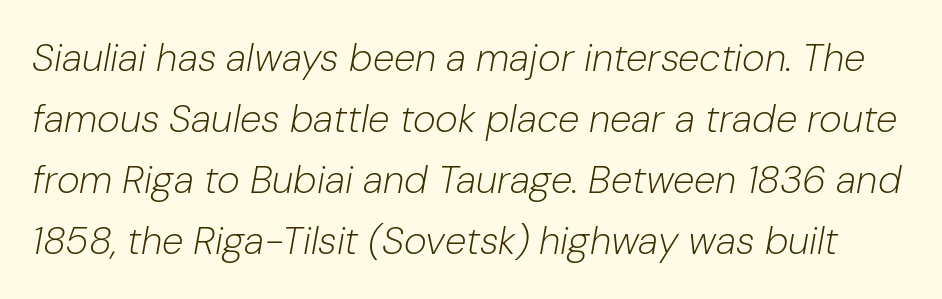
Notice how the stems are inclined rather than vertical — that's the hallmark of italics. The weight tops out at a normal text grade. A bare baseline throughout the passage. The type is set solid horizontally, with unmodified tracking. Here the designer chose a conventional face with non-uniform glyph widths.
